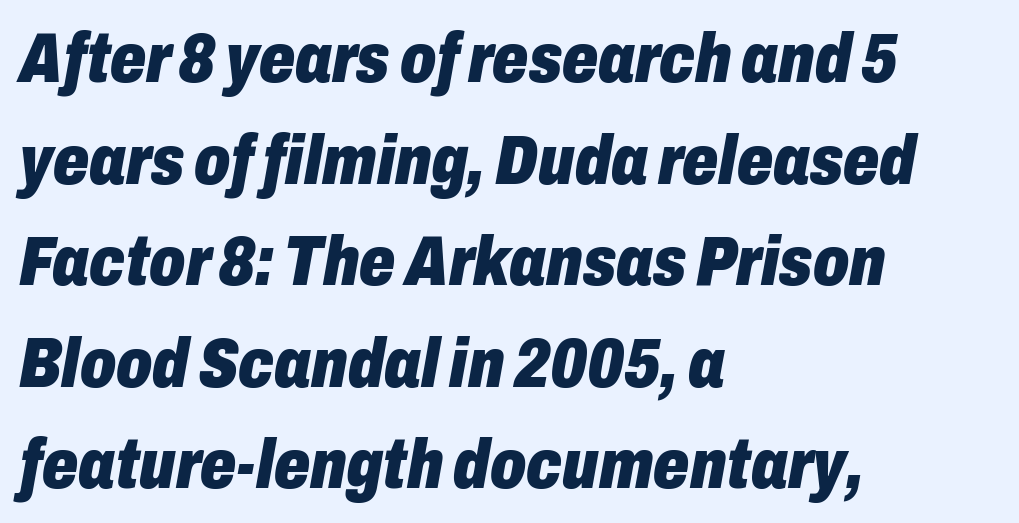
Q: Is the text bold? A: Yes.
Q: Is the text italic (slanted)? A: Yes, it leans right by about 10 degrees.
Q: Is the text underlined? A: No.
Q: How is the paragraph aligned? A: Left-aligned.
Q: Is the spacing between letters normal or unusually wide? A: Normal.
Q: Is the spacing between lines tight, normal or loose? A: Normal.
Q: Width (condensed, normal, or wide)? A: Condensed.
Q: Stroke contrast? A: Low.
Q: x-height? A: Medium.
Q: Monospaced? A: No.
